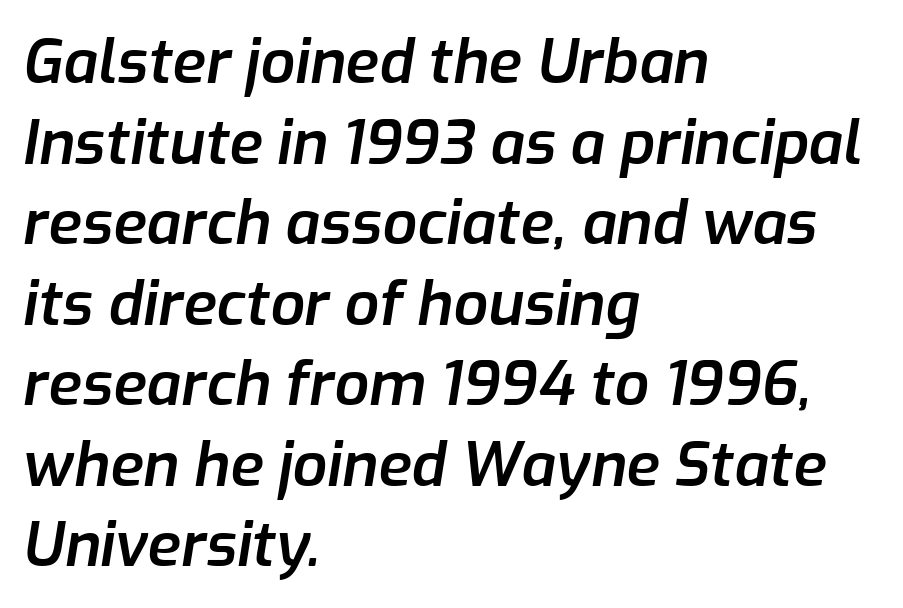
Q: Is the text bold? A: Semi-bold.
Q: Is the text italic (slanted)? A: Yes, it leans right by about 9 degrees.
Q: Is the text underlined? A: No.
Q: How is the paragraph aligned? A: Left-aligned.
Q: Is the spacing between letters normal or unusually wide? A: Normal.
Q: Is the spacing between lines tight, normal or loose? A: Normal.
Q: Width (condensed, normal, or wide)? A: Normal.
Q: Stroke contrast? A: Low.
Q: x-height? A: Medium.
Q: Monospaced? A: No.
